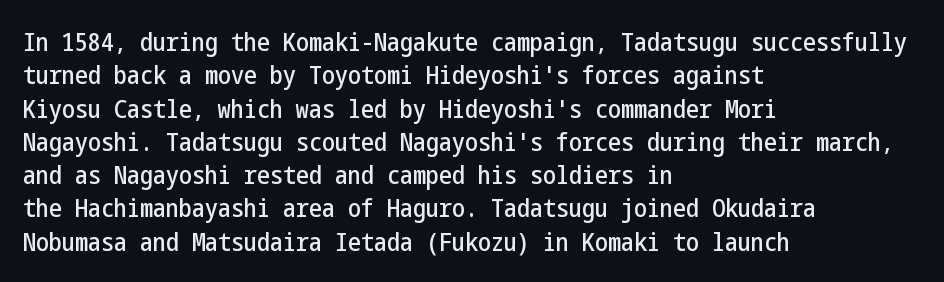
{"italic": "no", "underline": "no", "align": "left", "line_spacing": "normal", "line_spacing_ratio": 1.28, "letter_spacing": "normal", "letter_spacing_em": 0.0, "glyph_px": 26}
